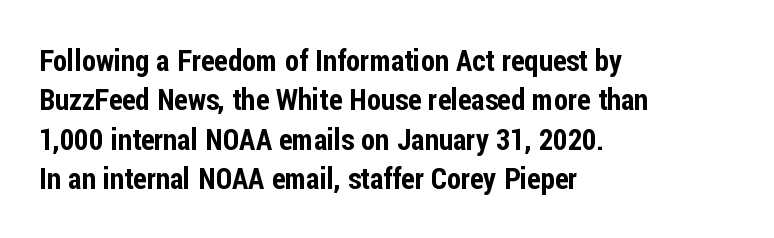
{"serif": "no", "italic": "no", "width": "condensed", "stroke_contrast": "low", "x_height": "medium", "monospaced": "no", "underline": "no", "align": "left", "line_spacing": "normal", "line_spacing_ratio": 1.36, "letter_spacing": "normal", "letter_spacing_em": 0.0, "glyph_px": 29}
